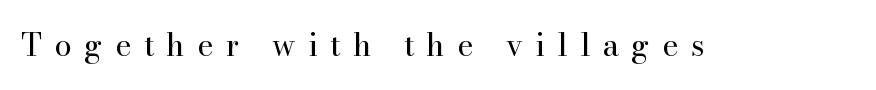
The image shows 31 px regular-weight serif type, upright; set unusually wide letter spacing (+0.4 em), not underlined; high stroke contrast and a small x-height.
